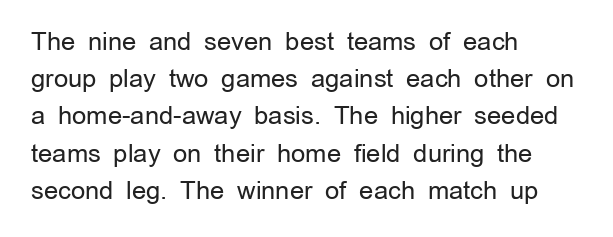
Each new line begins a customary step beneath the previous one. In CSS terms this would be text-align: left. Every character sits straight up, as roman type does. Inter-character spacing is left at the font's built-in metrics.
